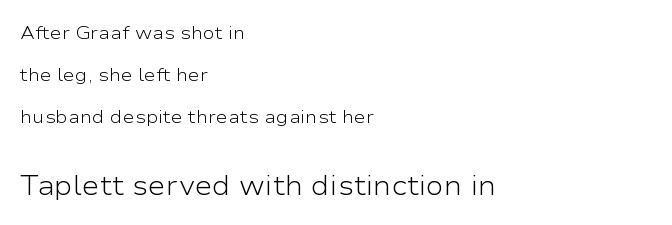
{"italic": "no", "bold": "no", "underline": "no", "align": "left", "line_spacing": "loose", "line_spacing_ratio": 2.32, "letter_spacing": "normal", "letter_spacing_em": 0.0, "larger_block": "second", "size_ratio": 1.5, "glyph_px": 27}
